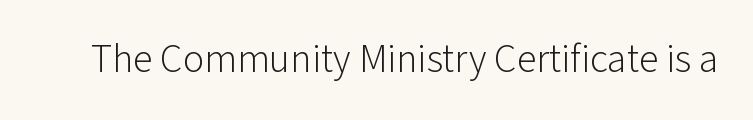
Do the characters align in a grid? No, the font is proportional. The letterforms sit shoulder to shoulder at normal distance. The typeface chosen for these lines omits serifs. Check the space under the baseline: it is left empty. Vertical stems look standard width or narrower in stroke. Designer's note — italics off, roman on.
